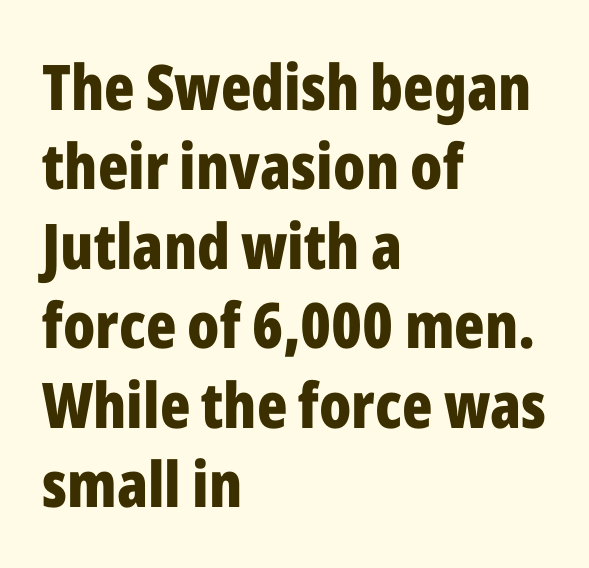
Q: Is the text bold? A: Yes.
Q: Is the text italic (slanted)? A: No, it is upright.
Q: Is the typeface a serif or a sans-serif typeface? A: Sans-serif.
Q: Is the text underlined? A: No.
Q: How is the paragraph aligned? A: Left-aligned.
Q: Is the spacing between letters normal or unusually wide? A: Normal.
Q: Is the spacing between lines tight, normal or loose? A: Normal.
Q: Width (condensed, normal, or wide)? A: Condensed.
Q: Stroke contrast? A: Low.
Q: x-height? A: Medium.
Q: Monospaced? A: No.
